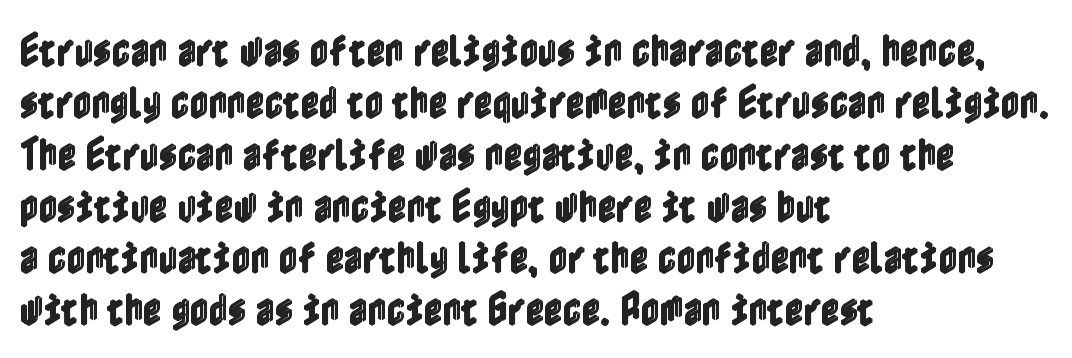
The image shows 36 px condensed type, upright; set left-aligned, normal line spacing (1.44x), normal letter spacing, not underlined; a medium x-height.
